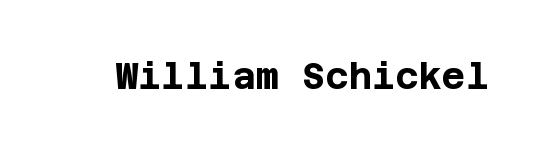
The image shows 36 px bold sans-serif type, upright; set normal letter spacing, not underlined; low stroke contrast and a large x-height.
